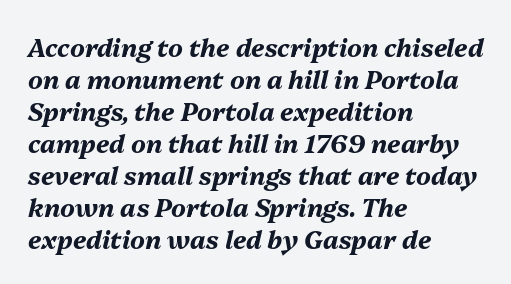
{"italic": "yes", "lean": "right", "slant_degrees": 13, "bold": "yes", "underline": "no", "align": "left", "line_spacing": "normal", "line_spacing_ratio": 1.28, "letter_spacing": "normal", "letter_spacing_em": 0.0, "glyph_px": 25}
